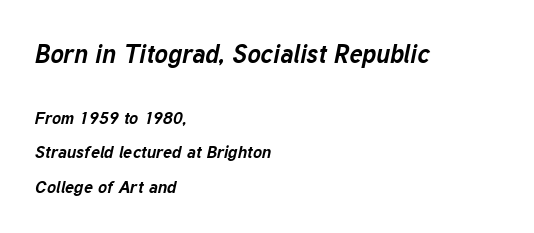
Q: Is the text bold? A: Yes.
Q: Is the text italic (slanted)? A: Yes, it leans right by about 12 degrees.
Q: Is the text underlined? A: No.
Q: How is the paragraph aligned? A: Left-aligned.
Q: Is the spacing between letters normal or unusually wide? A: Normal.
Q: Is the spacing between lines tight, normal or loose? A: Loose.
Q: Which block of text is set in a larger size, the first (top) or the second (bottom)? A: The first (top) one.
